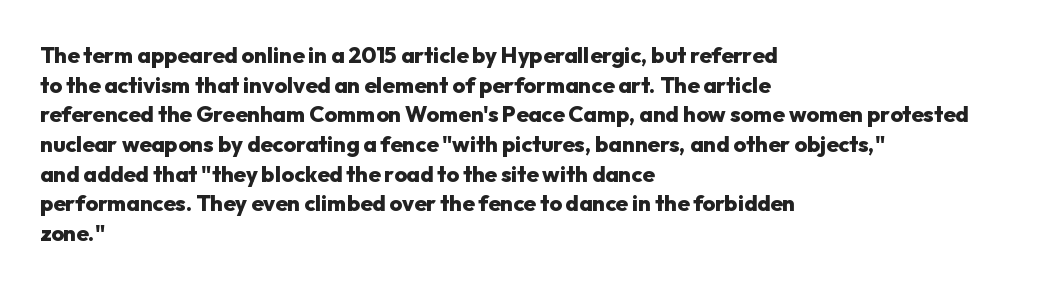
The image shows 22 px bold type, upright; set left-aligned, normal line spacing (1.35x), normal letter spacing, not underlined.
